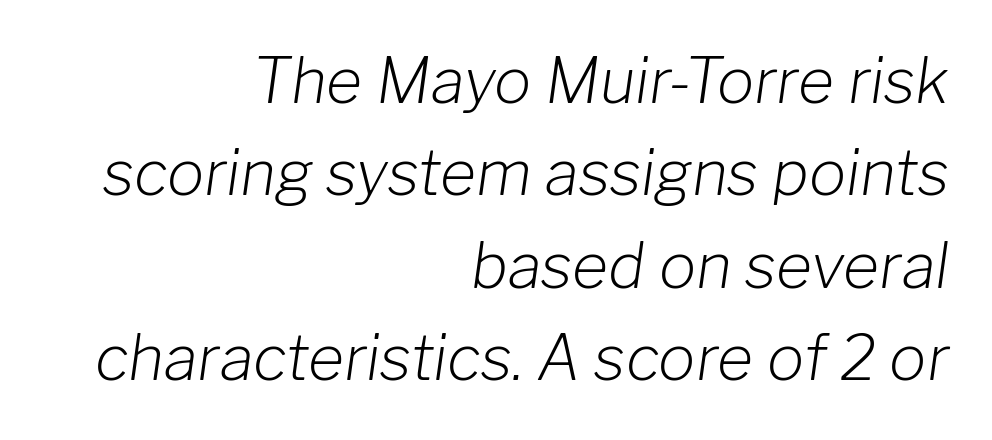
{"italic": "yes", "lean": "right", "slant_degrees": 8, "bold": "no", "weight": "light", "width": "normal", "stroke_contrast": "low", "x_height": "medium", "monospaced": "no", "underline": "no", "align": "right", "line_spacing": "normal", "line_spacing_ratio": 1.49, "letter_spacing": "normal", "letter_spacing_em": 0.0, "glyph_px": 62}
